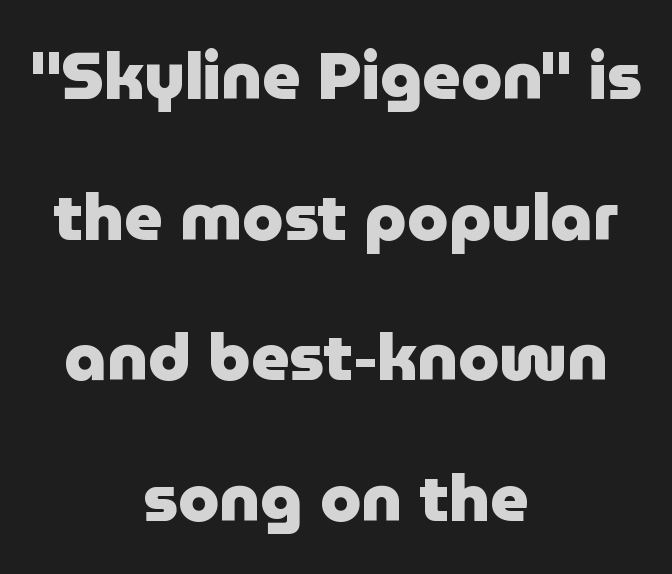
Proportional: the letters do not fall into vertical columns. The strip under each line holds only bare page. What weight is shown? A full bold with thick strokes. Regarding serifs, this sample does without them. This sample uses plain, unmodified letter spacing. Baseline-to-baseline distance is far greater than the letter height.
